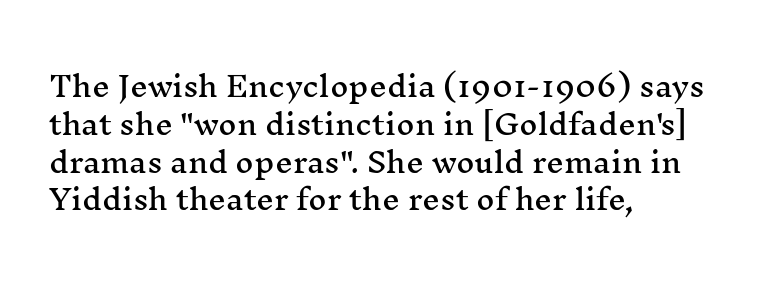
Clear beneath every line of the passage. The typesetter chose a ragged-right arrangement here. This sample has the flowing, uneven cadence of proportional lettering. In terms of leading, this rendering sits right in the middle.
